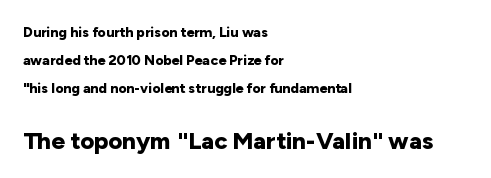
If you drew a ruler down the left edge, every line would touch it. This is the regular roman posture of the typeface. The letterforms sit shoulder to shoulder at normal distance. A great deal of white space separates one row of letters from the next.
